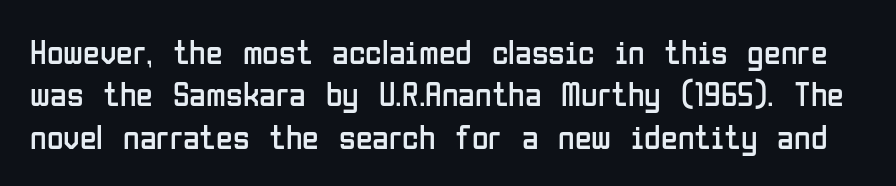
The image shows 34 px regular-weight, condensed sans-serif type, upright; set normal line spacing (1.25x), normal letter spacing, not underlined; low stroke contrast and a medium x-height.
